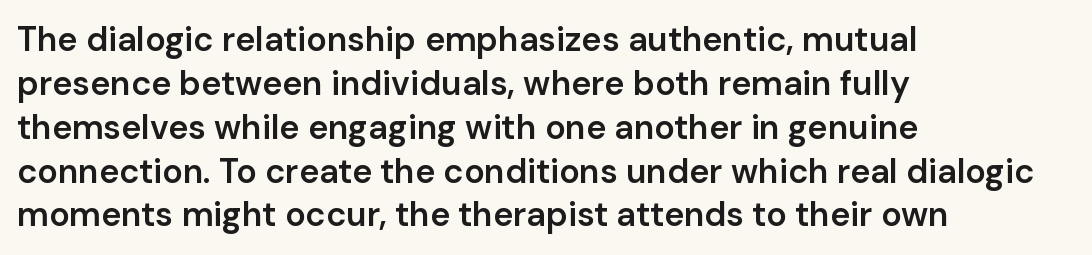
Q: Is the text bold? A: Semi-bold.
Q: Is the text italic (slanted)? A: No, it is upright.
Q: Is the typeface a serif or a sans-serif typeface? A: Sans-serif.
Q: Is the text underlined? A: No.
Q: How is the paragraph aligned? A: Left-aligned.
Q: Is the spacing between letters normal or unusually wide? A: Normal.
Q: Is the spacing between lines tight, normal or loose? A: Normal.
Q: Width (condensed, normal, or wide)? A: Normal.
Q: Stroke contrast? A: Low.
Q: x-height? A: Medium.
Q: Monospaced? A: No.
